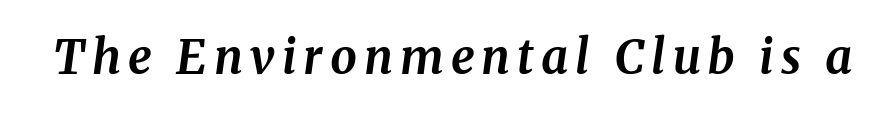
{"serif": "yes", "italic": "yes", "lean": "right", "slant_degrees": 8, "bold": "yes", "weight": "bold", "width": "normal", "stroke_contrast": "medium", "x_height": "medium", "monospaced": "no", "underline": "no", "glyph_px": 47}
